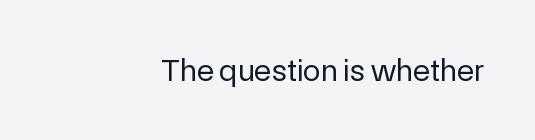
Q: Is the text bold? A: No.
Q: Is the text italic (slanted)? A: No, it is upright.
Q: Is the typeface a serif or a sans-serif typeface? A: Sans-serif.
Q: Is the text underlined? A: No.
Q: How is the paragraph aligned? A: Right-aligned.
Q: Is the spacing between letters normal or unusually wide? A: Normal.
Q: Width (condensed, normal, or wide)? A: Normal.
Q: x-height? A: Medium.
Q: Monospaced? A: No.
